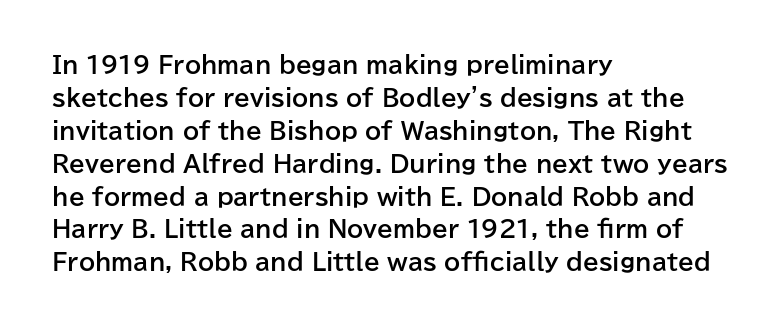
Q: Is the text bold? A: Yes.
Q: Is the text italic (slanted)? A: No, it is upright.
Q: Is the text underlined? A: No.
Q: How is the paragraph aligned? A: Left-aligned.
Q: Is the spacing between letters normal or unusually wide? A: Normal.
Q: Is the spacing between lines tight, normal or loose? A: Normal.
